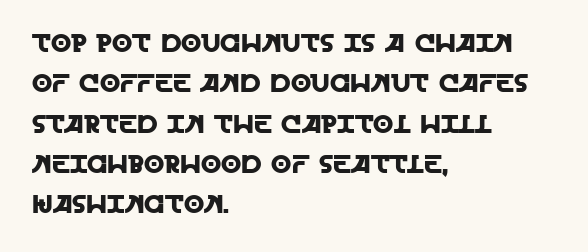
Q: Is the text italic (slanted)? A: No, it is upright.
Q: Is the text underlined? A: No.
Q: How is the paragraph aligned? A: Left-aligned.
Q: Is the spacing between letters normal or unusually wide? A: Normal.
Q: Is the spacing between lines tight, normal or loose? A: Normal.
